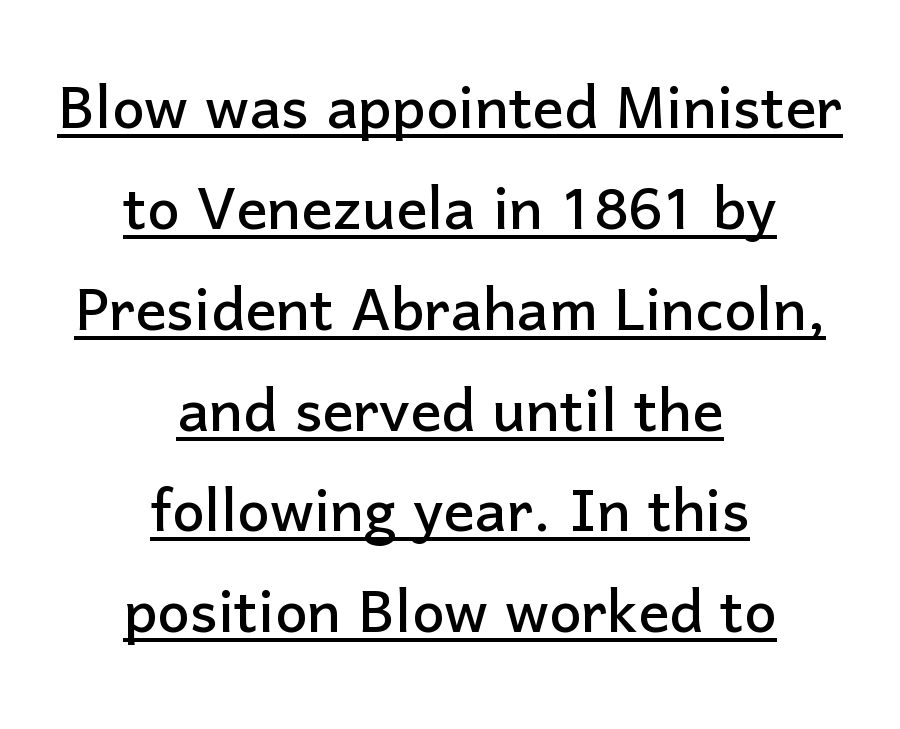
Q: Is the text italic (slanted)? A: No, it is upright.
Q: Is the typeface a serif or a sans-serif typeface? A: Sans-serif.
Q: Is the text underlined? A: Yes.
Q: How is the paragraph aligned? A: Centered.
Q: Is the spacing between letters normal or unusually wide? A: Normal.
Q: Is the spacing between lines tight, normal or loose? A: Normal.
Q: Width (condensed, normal, or wide)? A: Normal.
Q: Stroke contrast? A: Low.
Q: x-height? A: Medium.
Q: Monospaced? A: No.
